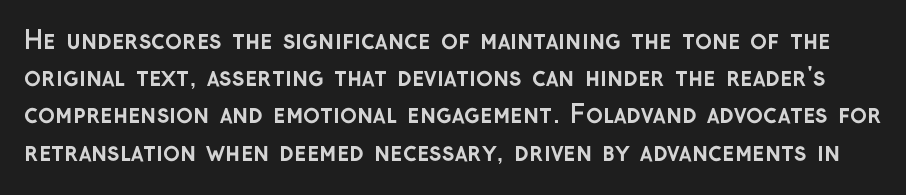
Descender tails drop into unmarked territory. These lines sit exactly where default settings would place them. The letters sit at their default tracking, neither squeezed nor spread. Typesetter's note: full bold, strokes at maximum text heaviness. The lettering holds an erect, upright posture throughout.
